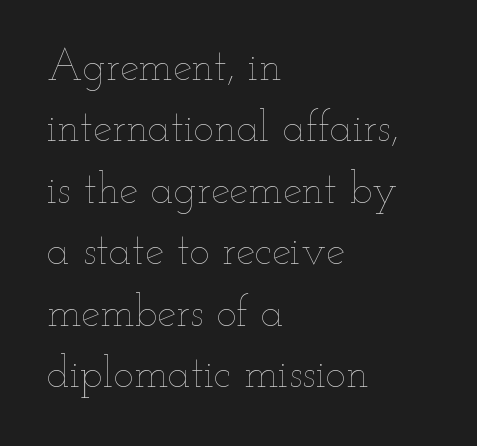
Q: Is the text bold? A: No.
Q: Is the text italic (slanted)? A: No, it is upright.
Q: Is the text underlined? A: No.
Q: How is the paragraph aligned? A: Left-aligned.
Q: Is the spacing between letters normal or unusually wide? A: Normal.
Q: Is the spacing between lines tight, normal or loose? A: Normal.
Q: Width (condensed, normal, or wide)? A: Wide.
Q: Stroke contrast? A: Low.
Q: x-height? A: Small.
Q: Monospaced? A: No.
